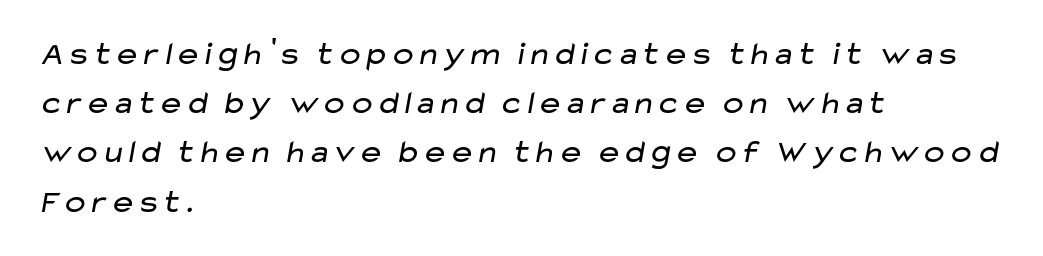
The image shows 33 px regular-weight, wide sans-serif type; set left-aligned, normal line spacing (1.49x), normal letter spacing, not underlined; low stroke contrast and a medium x-height.
